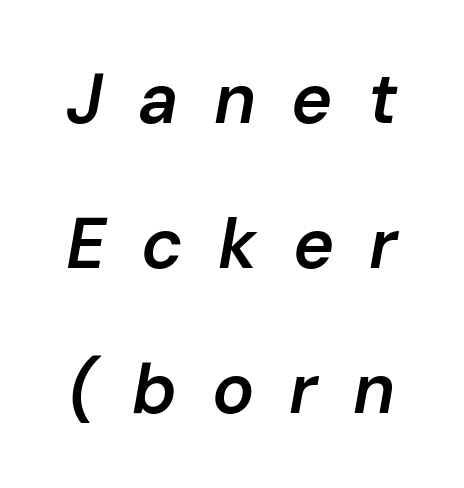
The rendering applies a slant to the glyphs. Set as a demibold, roughly 600 on the weight scale. Only glyphs here, with clear space below each row. Looks like regular typesetting: each glyph gets only the width it needs. The passage shown stacks its lines with a broad gap.
